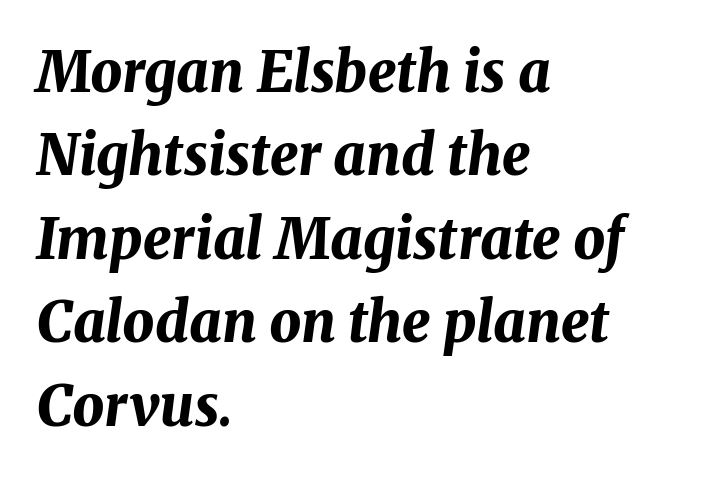
Default kerning and tracking; the words read as compact shapes. Stroke thickness is high; the sample reads as a true bold. The rendering uses a moderate line-height, typical for paragraphs. Would a proofreader flag this as italicized? Yes. The baseline area is clear.
